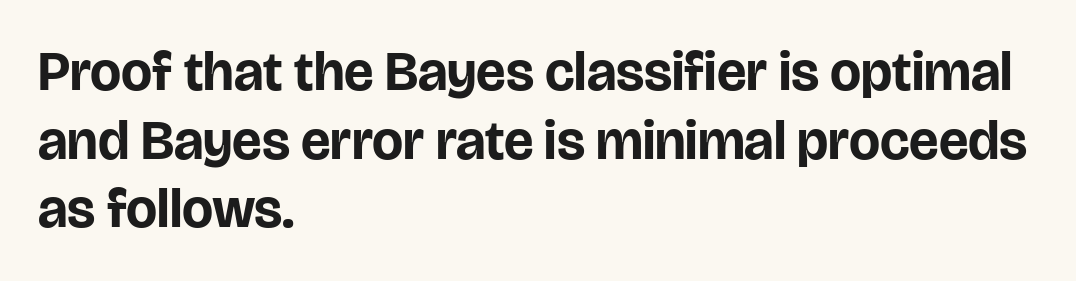
{"serif": "no", "italic": "no", "bold": "yes", "weight": "bold", "width": "normal", "stroke_contrast": "low", "x_height": "large", "monospaced": "no", "underline": "no", "align": "left", "line_spacing": "normal", "line_spacing_ratio": 1.25, "letter_spacing": "normal", "letter_spacing_em": 0.0, "glyph_px": 55}
